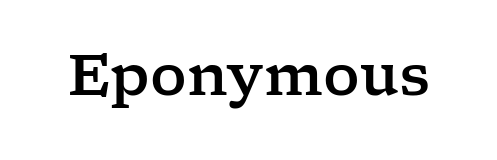
The image shows 57 px wide serif type, upright; set normal letter spacing, not underlined; low stroke contrast and a medium x-height.
